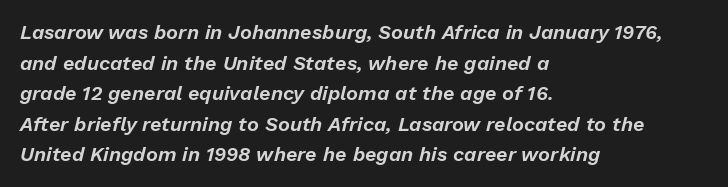
Q: Is the text italic (slanted)? A: Yes, it leans right by about 13 degrees.
Q: Is the text underlined? A: No.
Q: How is the paragraph aligned? A: Left-aligned.
Q: Is the spacing between letters normal or unusually wide? A: Normal.
Q: Is the spacing between lines tight, normal or loose? A: Normal.
